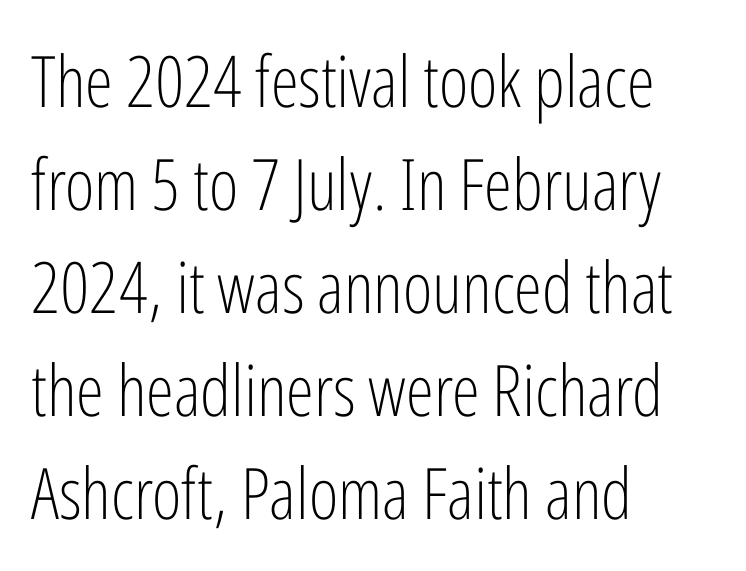
Q: Is the text bold? A: No.
Q: Is the text italic (slanted)? A: No, it is upright.
Q: Is the typeface a serif or a sans-serif typeface? A: Sans-serif.
Q: Is the text underlined? A: No.
Q: How is the paragraph aligned? A: Left-aligned.
Q: Is the spacing between letters normal or unusually wide? A: Normal.
Q: Is the spacing between lines tight, normal or loose? A: Normal.
Q: Width (condensed, normal, or wide)? A: Condensed.
Q: Stroke contrast? A: Low.
Q: x-height? A: Medium.
Q: Monospaced? A: No.
